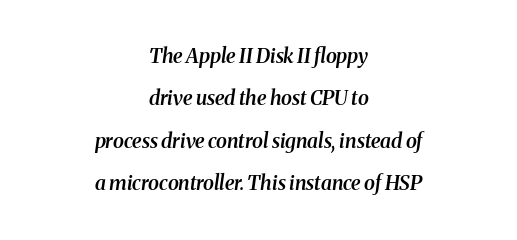
Q: Is the text bold? A: Semi-bold.
Q: Is the text italic (slanted)? A: Yes, it leans right by about 8 degrees.
Q: Is the text underlined? A: No.
Q: How is the paragraph aligned? A: Centered.
Q: Is the spacing between letters normal or unusually wide? A: Normal.
Q: Is the spacing between lines tight, normal or loose? A: Loose.
